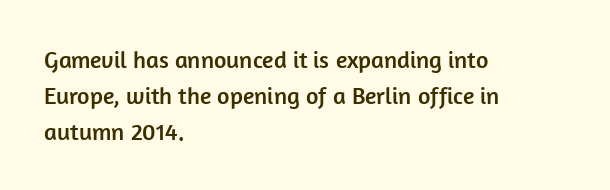
Q: Is the text italic (slanted)? A: No, it is upright.
Q: Is the text underlined? A: No.
Q: How is the paragraph aligned? A: Left-aligned.
Q: Is the spacing between letters normal or unusually wide? A: Normal.
Q: Is the spacing between lines tight, normal or loose? A: Normal.
